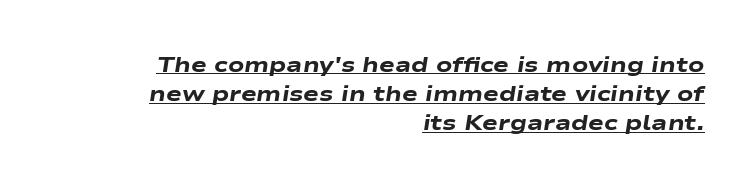
The image shows 21 px bold type, italic (leaning right); set right-aligned, normal line spacing (1.39x), normal letter spacing, underlined.
